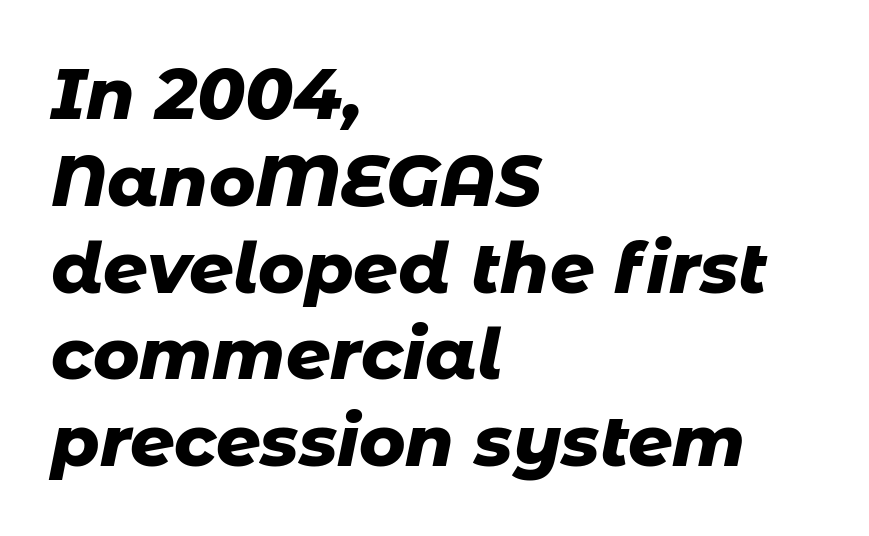
The image shows 70 px heavy type, italic (leaning right); set left-aligned, line spacing 1.24x, normal letter spacing, not underlined; low stroke contrast and a medium x-height.
